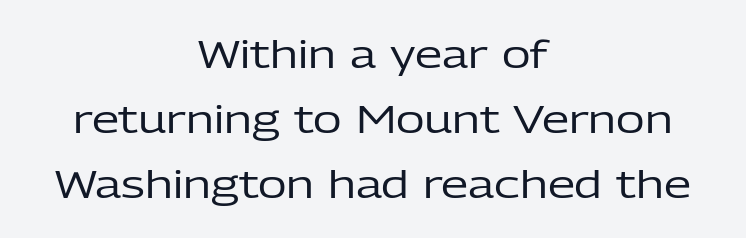
Q: Is the text bold? A: No.
Q: Is the text italic (slanted)? A: No, it is upright.
Q: Is the typeface a serif or a sans-serif typeface? A: Sans-serif.
Q: Is the text underlined? A: No.
Q: How is the paragraph aligned? A: Centered.
Q: Is the spacing between letters normal or unusually wide? A: Normal.
Q: Is the spacing between lines tight, normal or loose? A: Normal.
Q: Width (condensed, normal, or wide)? A: Normal.
Q: Stroke contrast? A: Low.
Q: x-height? A: Medium.
Q: Monospaced? A: No.
